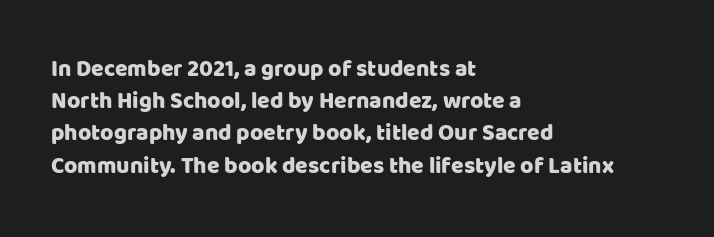
Q: Is the text italic (slanted)? A: No, it is upright.
Q: Is the text underlined? A: No.
Q: How is the paragraph aligned? A: Left-aligned.
Q: Is the spacing between letters normal or unusually wide? A: Normal.
Q: Is the spacing between lines tight, normal or loose? A: Normal.
